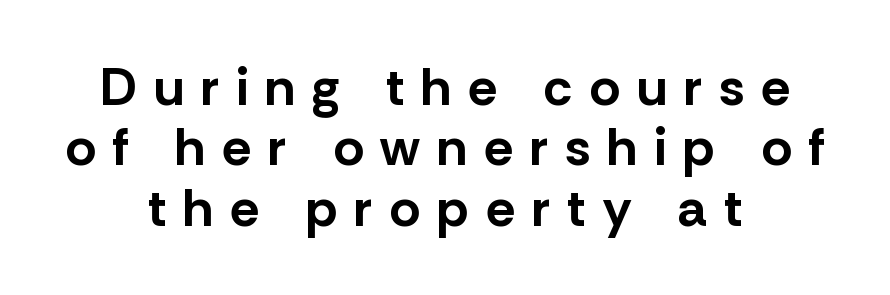
The lines are packed closely together with very little leading. Teacher's note: observe the equal gaps on both sides — that is centered alignment. The horizontal fit of the characters is loose and conspicuously gappy. This rendering employs a face without finishing strokes, i.e., a sans-serif. Honestly, there is no underline to notice here at all. Is this a fixed-width face? No — the glyphs have proportional, varying widths.
